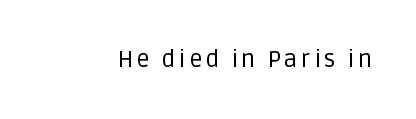
Q: Is the text bold? A: No.
Q: Is the text italic (slanted)? A: No, it is upright.
Q: Is the text underlined? A: No.
